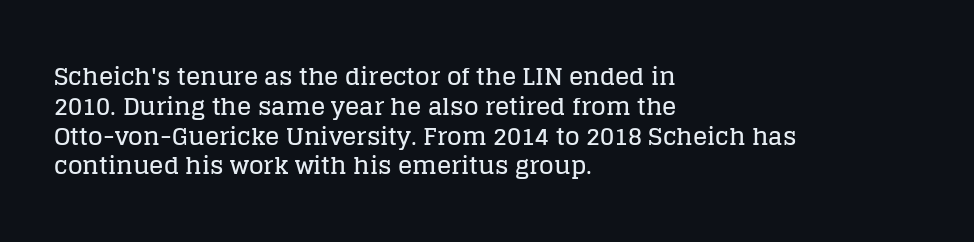
Q: Is the text italic (slanted)? A: No, it is upright.
Q: Is the text underlined? A: No.
Q: How is the paragraph aligned? A: Left-aligned.
Q: Is the spacing between letters normal or unusually wide? A: Normal.
